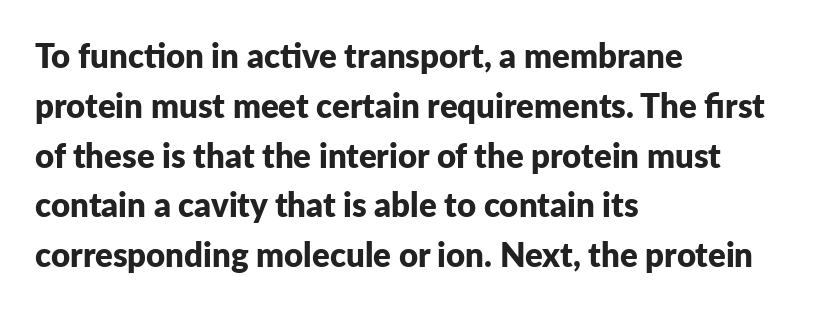
The image shows 33 px bold sans-serif type, upright; set left-aligned, normal line spacing (1.51x), normal letter spacing, not underlined; low stroke contrast and a medium x-height.
